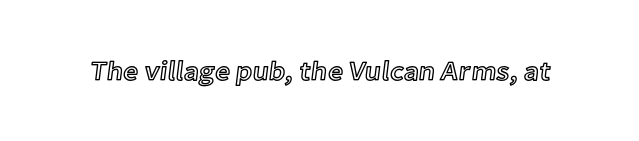
This rendering leaves character spacing at its baseline value. Has an underline been added? It has not.
